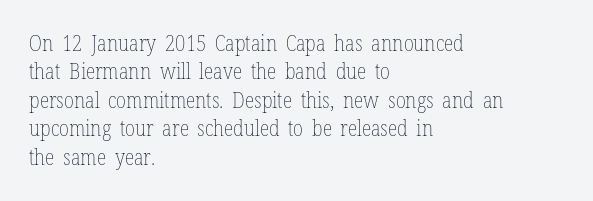
{"italic": "no", "bold": "no", "underline": "no", "align": "left", "line_spacing": "normal", "line_spacing_ratio": 1.29, "letter_spacing": "normal", "letter_spacing_em": 0.0, "glyph_px": 22}
